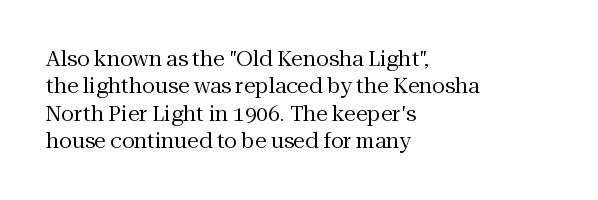
Reading down the block, your eye returns to a fixed left position each line. The weight tops out at a normal text grade. Interline gaps are of average width in this sample. The letters sit at their default tracking, neither squeezed nor spread.
